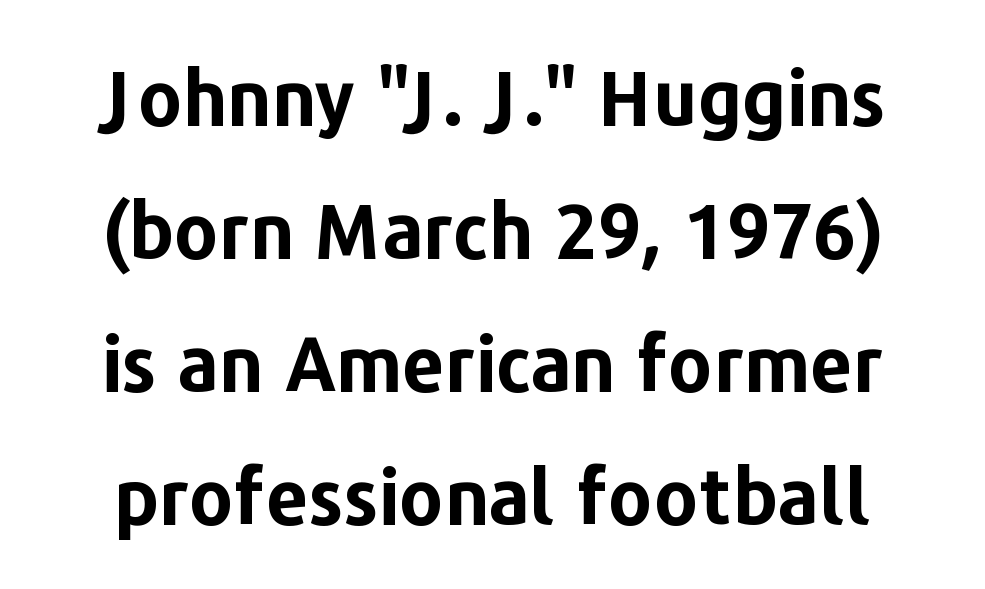
Q: Is the text bold? A: Yes.
Q: Is the text italic (slanted)? A: No, it is upright.
Q: Is the typeface a serif or a sans-serif typeface? A: Sans-serif.
Q: Is the text underlined? A: No.
Q: Is the spacing between letters normal or unusually wide? A: Normal.
Q: Width (condensed, normal, or wide)? A: Normal.
Q: Stroke contrast? A: Low.
Q: x-height? A: Medium.
Q: Monospaced? A: No.
